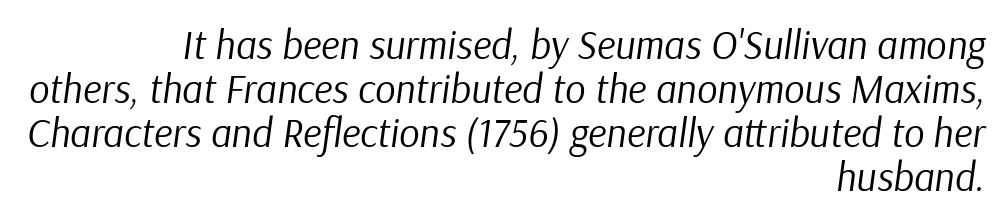
{"italic": "yes", "lean": "right", "slant_degrees": 9, "bold": "no", "weight": "regular", "width": "normal", "stroke_contrast": "low", "x_height": "medium", "monospaced": "no", "underline": "no", "align": "right", "line_spacing": "tight", "line_spacing_ratio": 1.1, "letter_spacing": "normal", "letter_spacing_em": 0.0, "glyph_px": 40}
